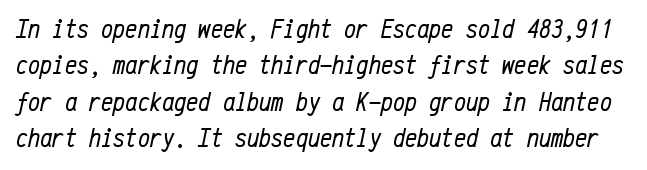
This reads as an unemphasized weight, regular at the heaviest. Honestly, the row spacing looks completely unremarkable. This sample uses an oblique cut, with every glyph tilted off the vertical. The space beneath each line is pristine and unruled.
